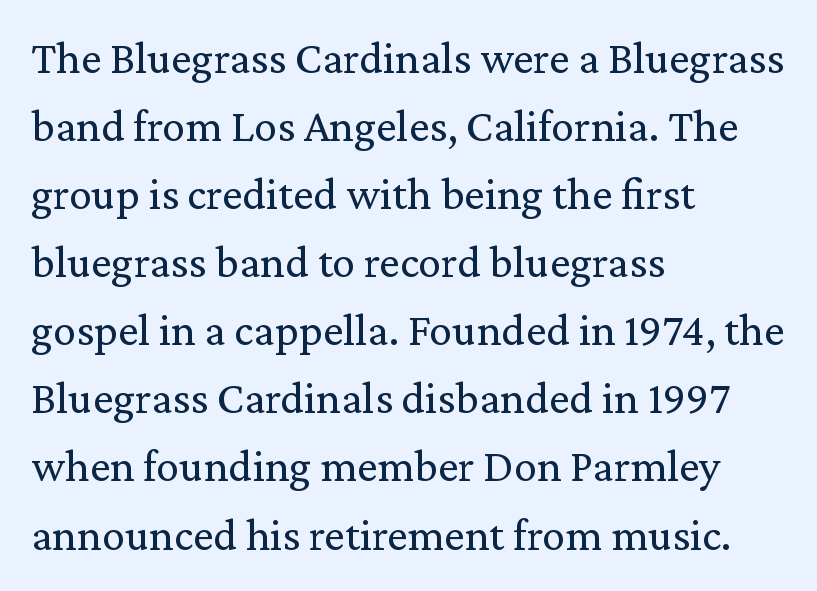
The image shows 46 px regular-weight serif type, upright; set left-aligned, normal line spacing (1.48x), normal letter spacing, not underlined; low stroke contrast and a medium x-height.
